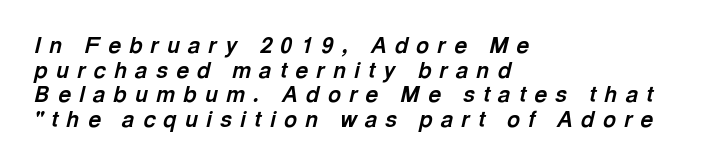
Is there much room between lines? No — they nearly touch. Characters follow at a spacing far wider than the type designer built in. If you drew a line through each stem, it would be angled. The passage is arranged the way most books set body copy — flush left. Decoration check: the copy has no underline. What weight is shown? A full bold with thick strokes.
